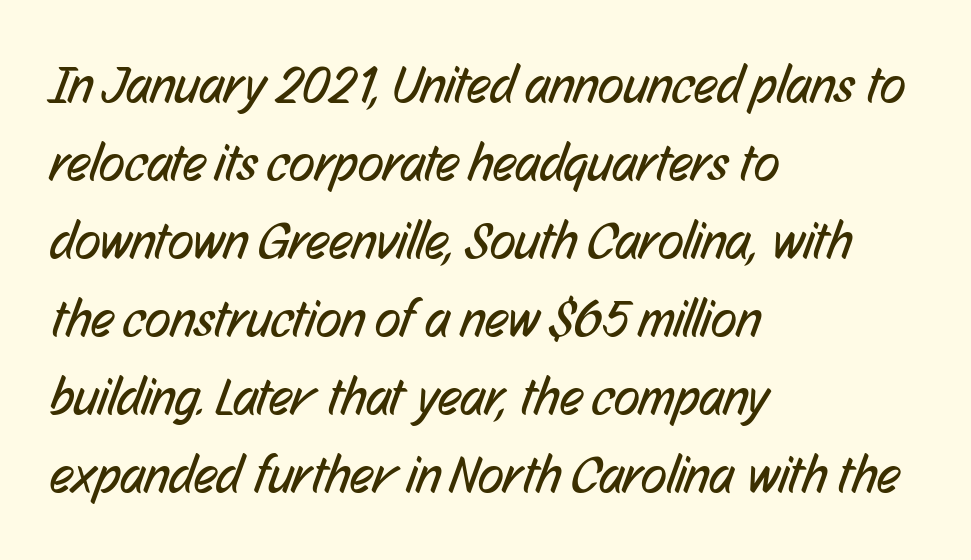
The image shows 53 px regular-weight, condensed sans-serif type; set left-aligned, normal line spacing (1.47x), normal letter spacing, not underlined; low stroke contrast and a medium x-height.
